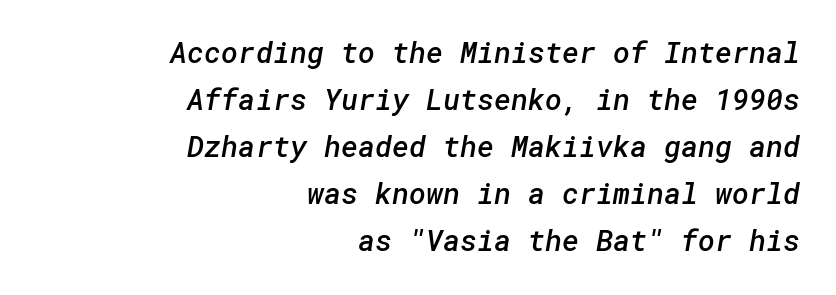
Q: Is the text bold? A: Semi-bold.
Q: Is the typeface a serif or a sans-serif typeface? A: Sans-serif.
Q: Is the text underlined? A: No.
Q: How is the paragraph aligned? A: Right-aligned.
Q: Is the spacing between letters normal or unusually wide? A: Normal.
Q: Is the spacing between lines tight, normal or loose? A: Normal.
Q: Width (condensed, normal, or wide)? A: Normal.
Q: Stroke contrast? A: Low.
Q: x-height? A: Medium.
